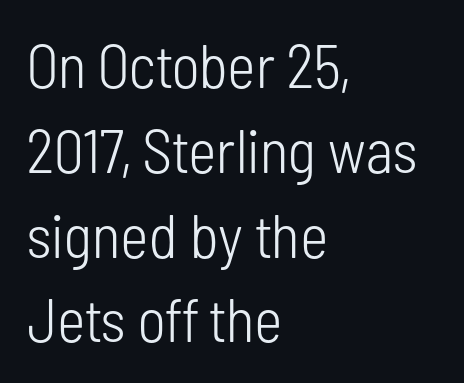
Compared with a typical body face, this is equally light or lighter still. You can tell from the bare stems that sans-serif type was used. Observe the ordinary spacing: letters are neighbours, not strangers. In CSS terms this would be text-align: left.
